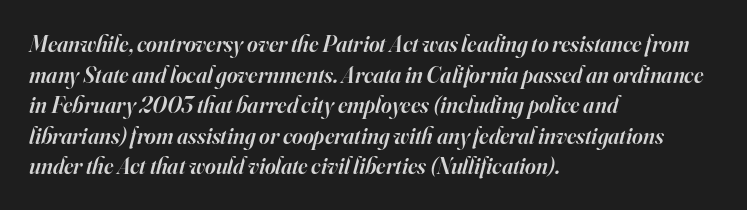
The image shows 23 px text type, italic (leaning right); set left-aligned, normal line spacing (1.33x), normal letter spacing, not underlined.
